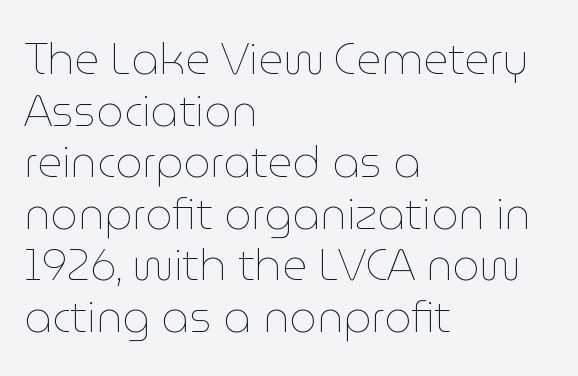
Q: Is the text bold? A: No.
Q: Is the text italic (slanted)? A: No, it is upright.
Q: Is the text underlined? A: No.
Q: How is the paragraph aligned? A: Left-aligned.
Q: Is the spacing between letters normal or unusually wide? A: Normal.
Q: Width (condensed, normal, or wide)? A: Normal.
Q: Stroke contrast? A: Low.
Q: x-height? A: Medium.
Q: Monospaced? A: No.
